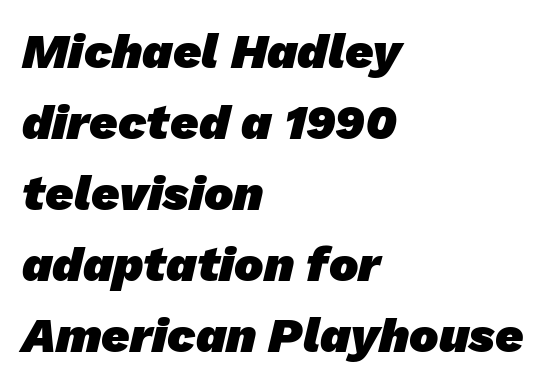
Q: Is the text bold? A: Yes.
Q: Is the typeface a serif or a sans-serif typeface? A: Sans-serif.
Q: Is the text underlined? A: No.
Q: How is the paragraph aligned? A: Left-aligned.
Q: Is the spacing between letters normal or unusually wide? A: Normal.
Q: Is the spacing between lines tight, normal or loose? A: Normal.
Q: Width (condensed, normal, or wide)? A: Normal.
Q: Stroke contrast? A: Low.
Q: x-height? A: Medium.
Q: Monospaced? A: No.
